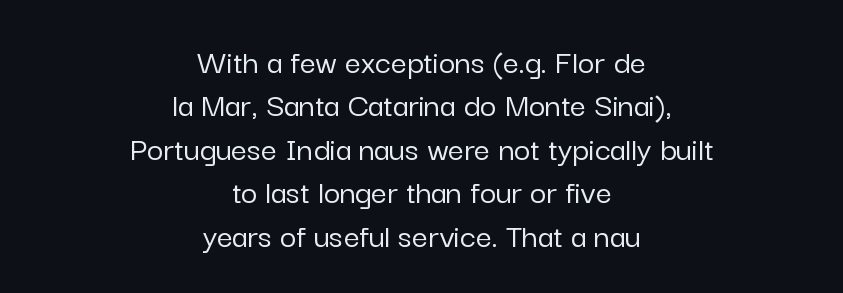
{"serif": "no", "italic": "no", "width": "normal", "stroke_contrast": "low", "x_height": "medium", "monospaced": "no", "underline": "no", "align": "center", "line_spacing_ratio": 1.24, "letter_spacing": "normal", "letter_spacing_em": 0.0, "glyph_px": 35}
